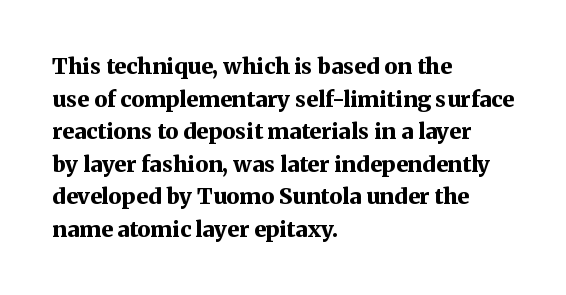
The letters stand straight up with perfectly vertical stems. Vertical spacing — default. Beneath every word, the page is bare. Typeset ragged right — the left edge is the straight one.
